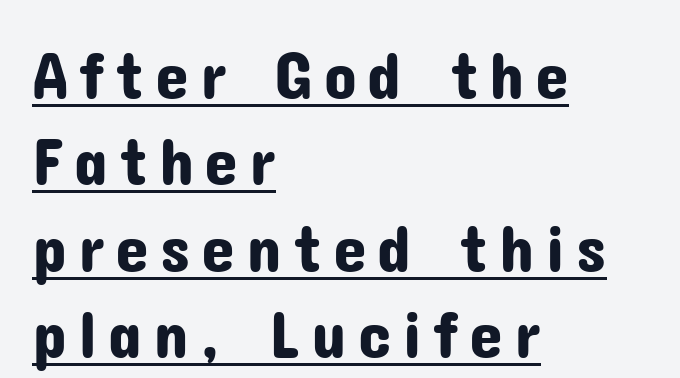
The image shows 68 px sans-serif type, upright; set left-aligned, normal line spacing (1.27x), underlined; low stroke contrast and a medium x-height.
